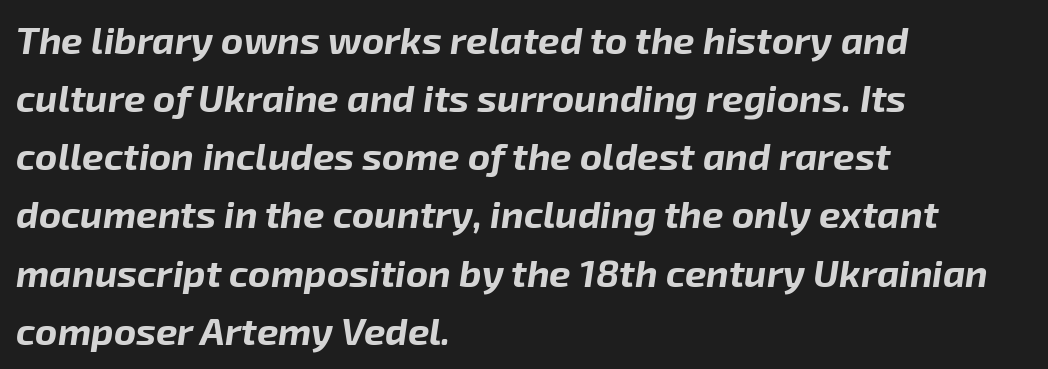
Q: Is the text bold? A: Yes.
Q: Is the text italic (slanted)? A: Yes, it leans right by about 8 degrees.
Q: Is the text underlined? A: No.
Q: How is the paragraph aligned? A: Left-aligned.
Q: Is the spacing between letters normal or unusually wide? A: Normal.
Q: Is the spacing between lines tight, normal or loose? A: Normal.
Q: Width (condensed, normal, or wide)? A: Normal.
Q: Stroke contrast? A: Low.
Q: x-height? A: Medium.
Q: Monospaced? A: No.
